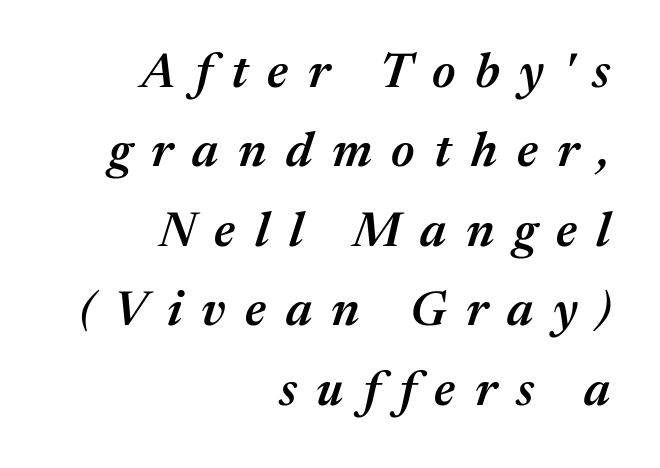
{"italic": "yes", "lean": "right", "slant_degrees": 17, "bold": "semi", "weight": "semibold", "width": "normal", "stroke_contrast": "medium", "x_height": "medium", "monospaced": "no", "underline": "no", "align": "right", "line_spacing": "normal", "line_spacing_ratio": 1.62, "letter_spacing": "wide", "letter_spacing_em": 0.4, "glyph_px": 49}
